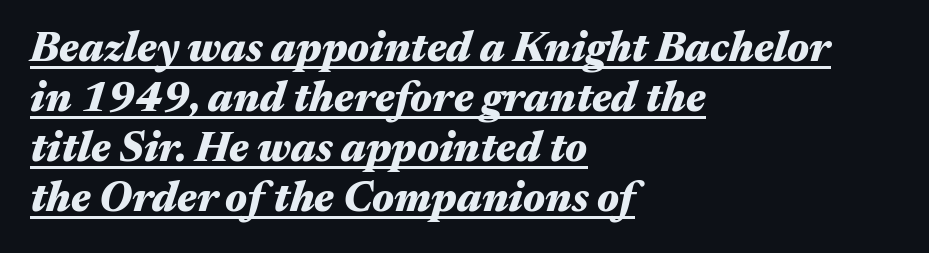
Q: Is the text bold? A: Yes.
Q: Is the text italic (slanted)? A: Yes, it leans right by about 17 degrees.
Q: Is the text underlined? A: Yes.
Q: How is the paragraph aligned? A: Left-aligned.
Q: Is the spacing between letters normal or unusually wide? A: Normal.
Q: Width (condensed, normal, or wide)? A: Wide.
Q: Stroke contrast? A: Medium.
Q: x-height? A: Medium.
Q: Monospaced? A: No.
